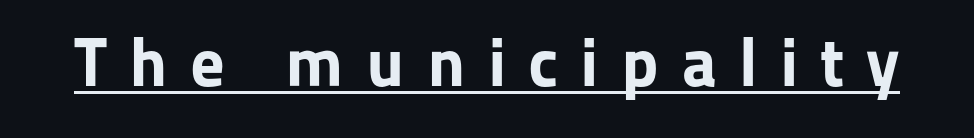
Q: Is the text bold? A: Yes.
Q: Is the text italic (slanted)? A: No, it is upright.
Q: Is the typeface a serif or a sans-serif typeface? A: Sans-serif.
Q: Is the text underlined? A: Yes.
Q: Is the spacing between letters normal or unusually wide? A: Unusually wide.
Q: Width (condensed, normal, or wide)? A: Normal.
Q: Stroke contrast? A: Low.
Q: x-height? A: Medium.
Q: Monospaced? A: No.
